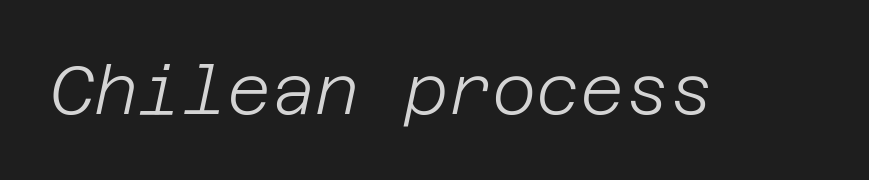
Q: Is the text bold? A: No.
Q: Is the text italic (slanted)? A: Yes, it leans right by about 12 degrees.
Q: Is the text underlined? A: No.
Q: Is the spacing between letters normal or unusually wide? A: Normal.
Q: Width (condensed, normal, or wide)? A: Normal.
Q: Stroke contrast? A: Low.
Q: x-height? A: Large.
